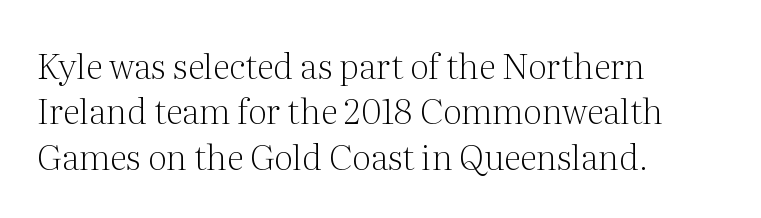
{"serif": "yes", "italic": "no", "bold": "no", "weight": "light", "width": "normal", "stroke_contrast": "medium", "x_height": "medium", "monospaced": "no", "underline": "no", "align": "left", "line_spacing": "normal", "line_spacing_ratio": 1.3, "letter_spacing": "normal", "letter_spacing_em": 0.0, "glyph_px": 35}
